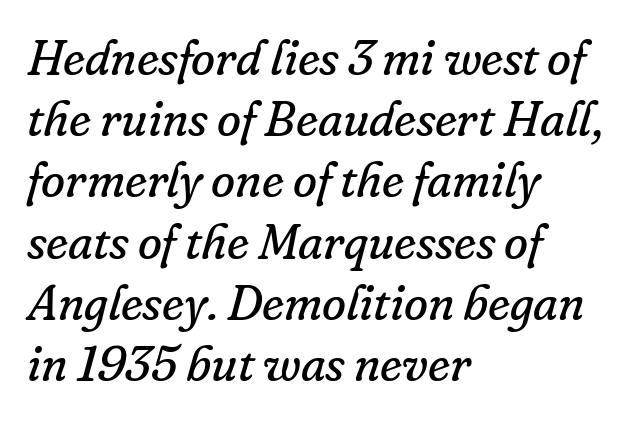
{"serif": "yes", "italic": "yes", "lean": "right", "slant_degrees": 16, "bold": "no", "weight": "regular", "width": "normal", "stroke_contrast": "low", "x_height": "small", "monospaced": "no", "underline": "no", "align": "left", "line_spacing": "normal", "line_spacing_ratio": 1.25, "letter_spacing": "normal", "letter_spacing_em": 0.0, "glyph_px": 49}
